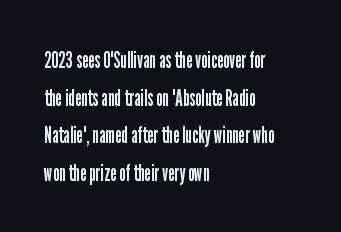
Q: Is the text bold? A: No.
Q: Is the text italic (slanted)? A: No, it is upright.
Q: Is the text underlined? A: No.
Q: How is the paragraph aligned? A: Left-aligned.
Q: Is the spacing between letters normal or unusually wide? A: Normal.
Q: Is the spacing between lines tight, normal or loose? A: Normal.
